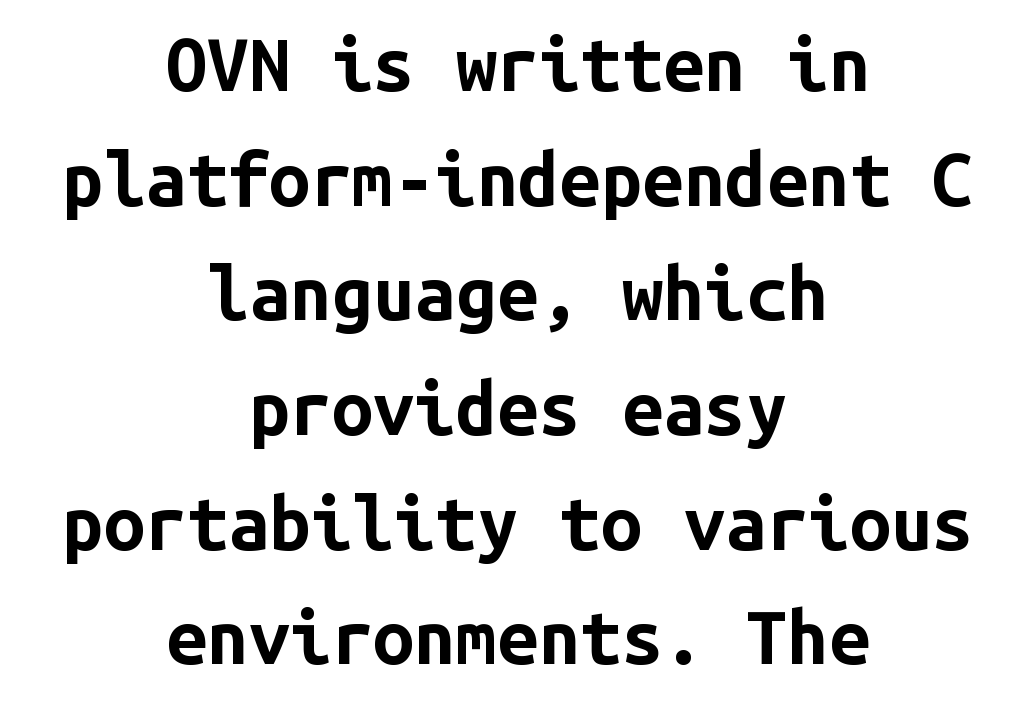
{"serif": "no", "italic": "no", "bold": "yes", "weight": "bold", "width": "normal", "stroke_contrast": "low", "x_height": "medium", "monospaced": "yes", "underline": "no", "align": "center", "line_spacing": "normal", "line_spacing_ratio": 1.55, "letter_spacing": "normal", "letter_spacing_em": 0.0, "glyph_px": 74}
